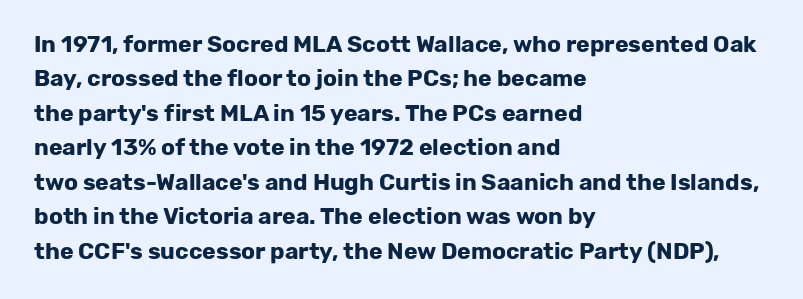
Is the letter spacing exaggerated? No — it looks like the ordinary default. Reading down the block, your eye returns to a fixed left position each line. Heavy-handed strokes throughout: this text is bold. Just letters on the line, the space beneath them empty. Baseline-to-baseline distance is the conventional proportion of letter height. A roman cut, with each character standing at attention.
